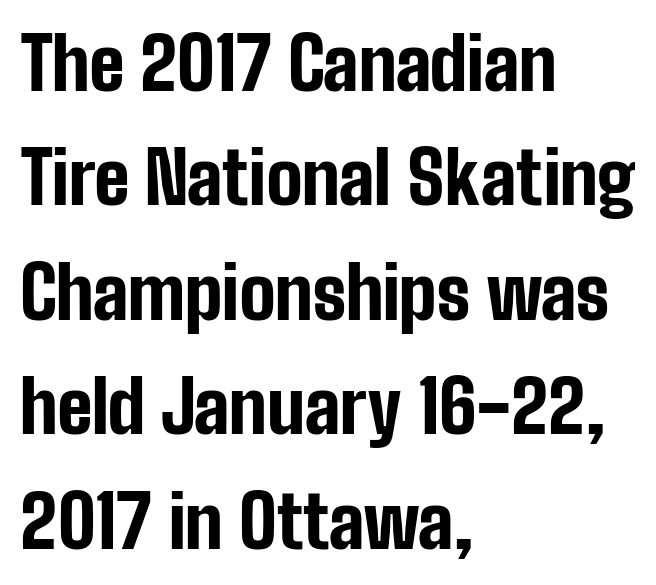
Q: Is the text bold? A: Yes.
Q: Is the text italic (slanted)? A: No, it is upright.
Q: Is the typeface a serif or a sans-serif typeface? A: Sans-serif.
Q: Is the text underlined? A: No.
Q: How is the paragraph aligned? A: Left-aligned.
Q: Is the spacing between letters normal or unusually wide? A: Normal.
Q: Is the spacing between lines tight, normal or loose? A: Normal.
Q: Width (condensed, normal, or wide)? A: Condensed.
Q: Stroke contrast? A: Low.
Q: x-height? A: Medium.
Q: Monospaced? A: No.
